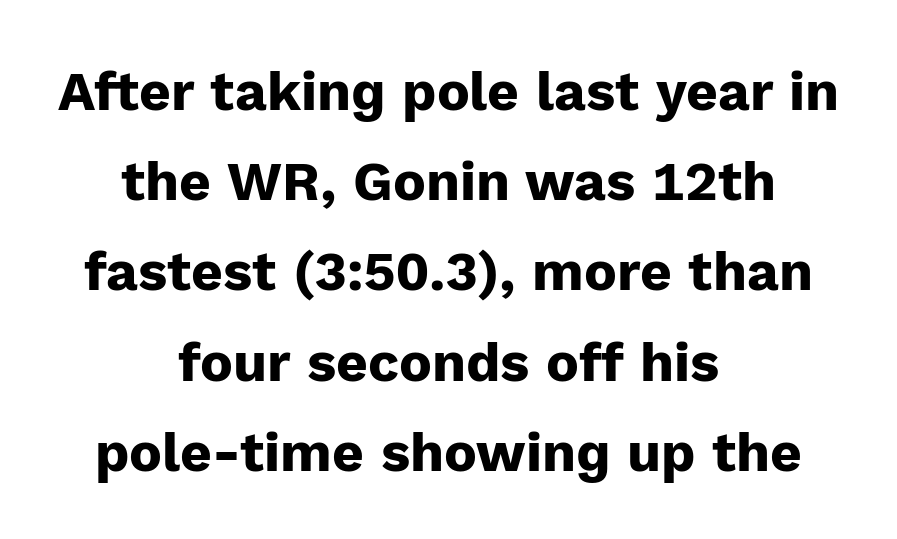
Q: Is the text bold? A: Yes.
Q: Is the text italic (slanted)? A: No, it is upright.
Q: Is the typeface a serif or a sans-serif typeface? A: Sans-serif.
Q: Is the text underlined? A: No.
Q: How is the paragraph aligned? A: Centered.
Q: Is the spacing between letters normal or unusually wide? A: Normal.
Q: Is the spacing between lines tight, normal or loose? A: Normal.
Q: Width (condensed, normal, or wide)? A: Normal.
Q: Stroke contrast? A: Low.
Q: x-height? A: Medium.
Q: Monospaced? A: No.
